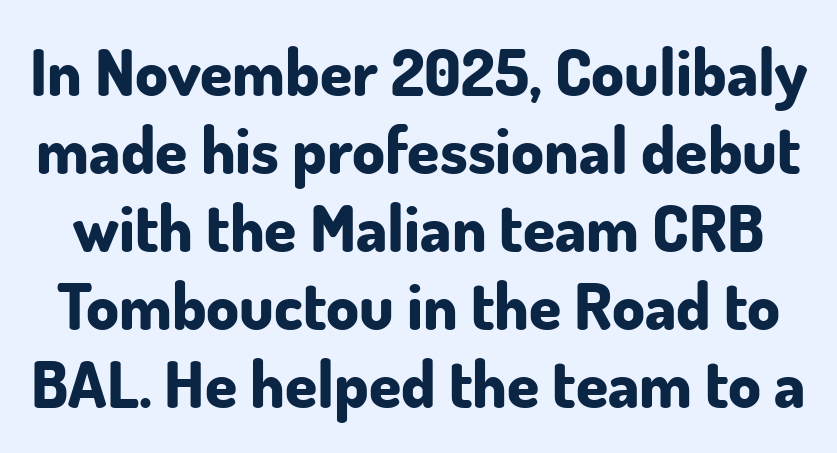
The image shows 65 px bold sans-serif type, upright; set line spacing 1.2x, normal letter spacing, not underlined; low stroke contrast and a small x-height.
